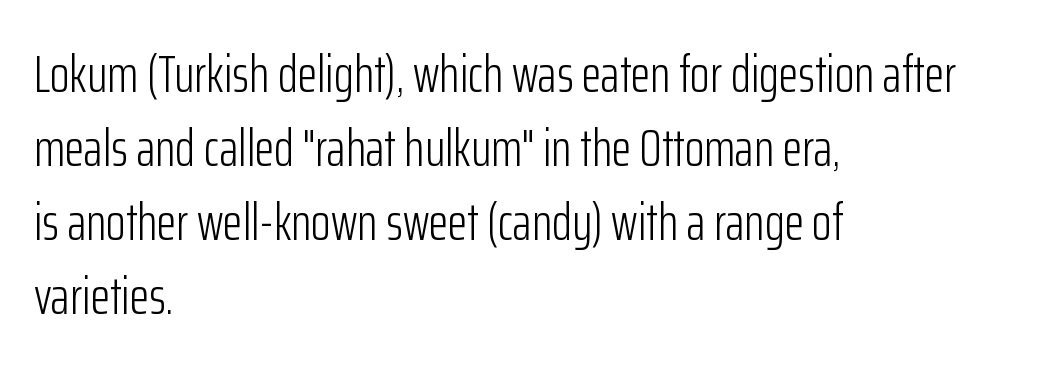
The image shows 51 px light, condensed sans-serif type, upright; set left-aligned, normal line spacing (1.45x), normal letter spacing, not underlined; low stroke contrast and a medium x-height.
